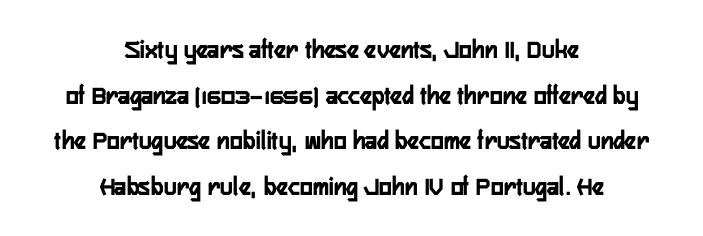
The image shows 27 px text type, upright; set centered, normal line spacing (1.69x), normal letter spacing, not underlined.
